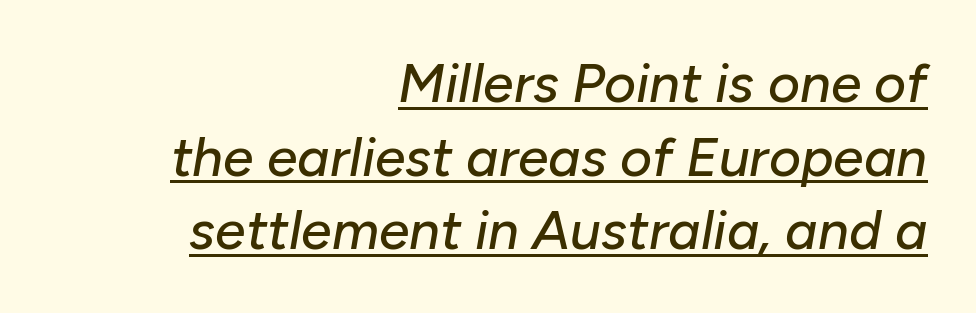
{"italic": "yes", "lean": "right", "slant_degrees": 10, "width": "normal", "stroke_contrast": "low", "x_height": "medium", "monospaced": "no", "underline": "yes", "align": "right", "line_spacing": "normal", "line_spacing_ratio": 1.34, "letter_spacing": "normal", "letter_spacing_em": 0.0, "glyph_px": 55}
